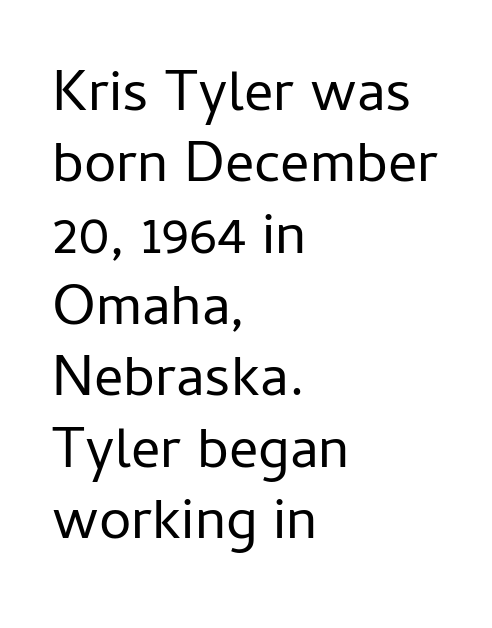
The space beneath each line is pristine and unruled. This is sans-serif lettering, the kind often seen on screens and signage. Designer's note — italics off, roman on. The letterforms sit at book weight or below. The type is set solid horizontally, with unmodified tracking.
